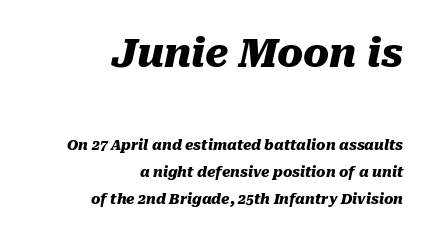
Q: Is the text bold? A: Yes.
Q: Is the text italic (slanted)? A: Yes, it leans right by about 10 degrees.
Q: Is the text underlined? A: No.
Q: How is the paragraph aligned? A: Right-aligned.
Q: Is the spacing between letters normal or unusually wide? A: Normal.
Q: Is the spacing between lines tight, normal or loose? A: Loose.
Q: Which block of text is set in a larger size, the first (top) or the second (bottom)? A: The first (top) one.
Q: Width (condensed, normal, or wide)? A: Normal.
Q: Stroke contrast? A: Medium.
Q: x-height? A: Medium.
Q: Monospaced? A: No.
